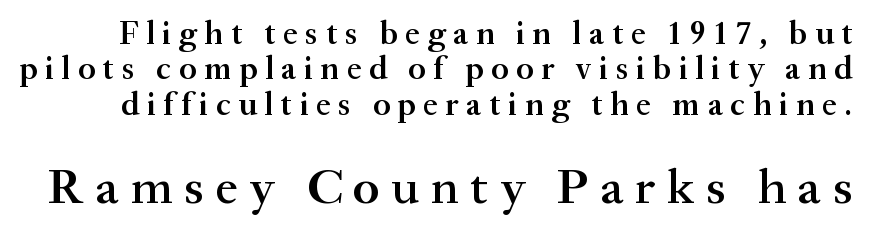
Q: Is the text bold? A: Semi-bold.
Q: Is the text italic (slanted)? A: No, it is upright.
Q: Is the typeface a serif or a sans-serif typeface? A: Serif.
Q: Is the text underlined? A: No.
Q: Is the spacing between letters normal or unusually wide? A: Unusually wide.
Q: Is the spacing between lines tight, normal or loose? A: Tight.
Q: Which block of text is set in a larger size, the first (top) or the second (bottom)? A: The second (bottom) one.
Q: Width (condensed, normal, or wide)? A: Normal.
Q: Stroke contrast? A: Medium.
Q: x-height? A: Small.
Q: Monospaced? A: No.
